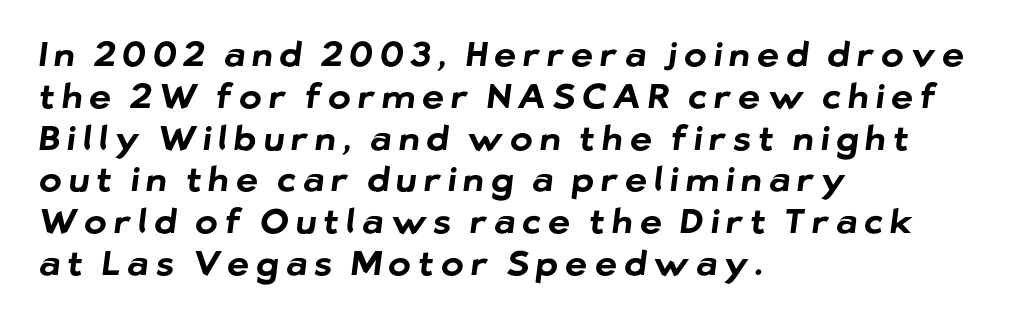
{"serif": "no", "bold": "yes", "weight": "bold", "width": "normal", "stroke_contrast": "low", "x_height": "medium", "monospaced": "no", "underline": "no", "align": "left", "line_spacing_ratio": 1.23, "letter_spacing": "wide", "letter_spacing_em": 0.21, "glyph_px": 34}
